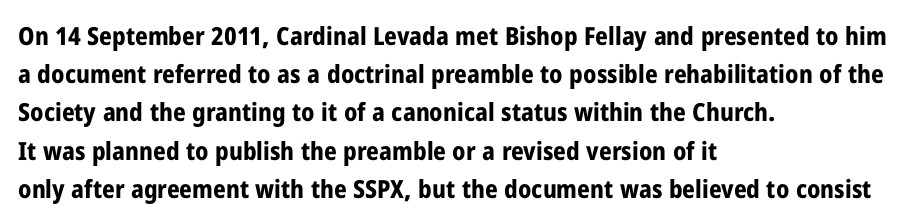
{"italic": "no", "bold": "yes", "underline": "no", "align": "left", "line_spacing": "normal", "line_spacing_ratio": 1.53, "letter_spacing": "normal", "letter_spacing_em": 0.0, "glyph_px": 25}
